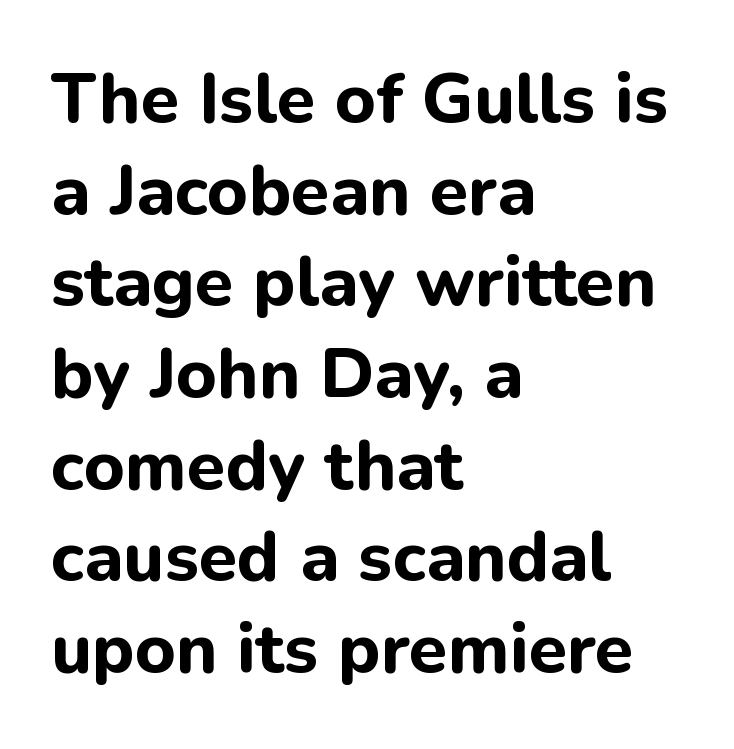
Q: Is the text bold? A: Yes.
Q: Is the text italic (slanted)? A: No, it is upright.
Q: Is the typeface a serif or a sans-serif typeface? A: Sans-serif.
Q: Is the text underlined? A: No.
Q: How is the paragraph aligned? A: Left-aligned.
Q: Is the spacing between letters normal or unusually wide? A: Normal.
Q: Is the spacing between lines tight, normal or loose? A: Normal.
Q: Width (condensed, normal, or wide)? A: Normal.
Q: Stroke contrast? A: Low.
Q: x-height? A: Medium.
Q: Monospaced? A: No.
